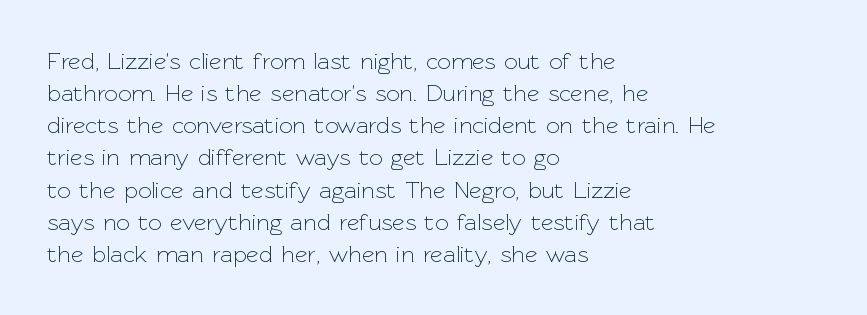
Q: Is the text bold? A: No.
Q: Is the text italic (slanted)? A: No, it is upright.
Q: Is the text underlined? A: No.
Q: How is the paragraph aligned? A: Left-aligned.
Q: Is the spacing between letters normal or unusually wide? A: Normal.
Q: Is the spacing between lines tight, normal or loose? A: Normal.
